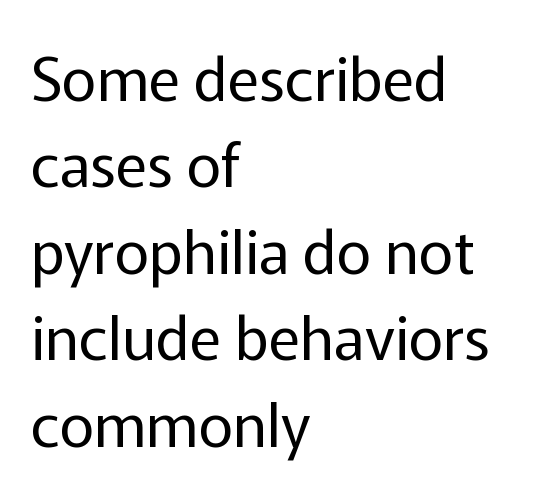
The passage shown is not bold in any degree. I'd call this a sans setting — the letters go barefoot. Notice how descenders clear the ascenders below comfortably — that's standard leading. Line starts are locked; line ends wander. The face used here is rendered with its standard letterfit.
